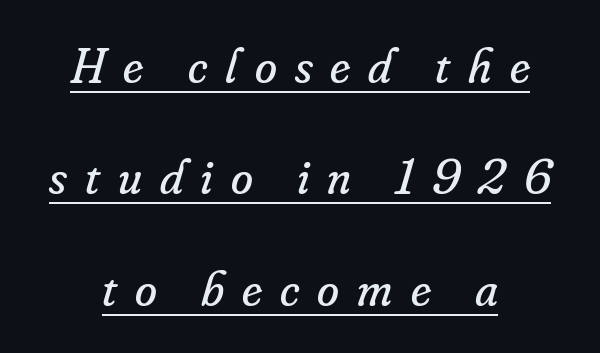
Loosely led — the rows are spread out. The face used here is proportionally spaced, like ordinary book or web type. The paragraph has two soft edges and a firm central axis. Spacing between characters has been opened up far beyond the box default. The font's italic variant was chosen for this text. The string is rendered with underlining switched on.
